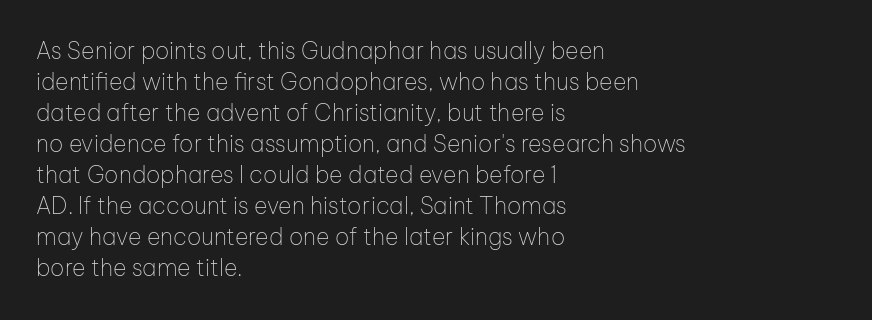
Q: Is the text bold? A: No.
Q: Is the text italic (slanted)? A: No, it is upright.
Q: Is the text underlined? A: No.
Q: How is the paragraph aligned? A: Left-aligned.
Q: Is the spacing between letters normal or unusually wide? A: Normal.
Q: Is the spacing between lines tight, normal or loose? A: Normal.
